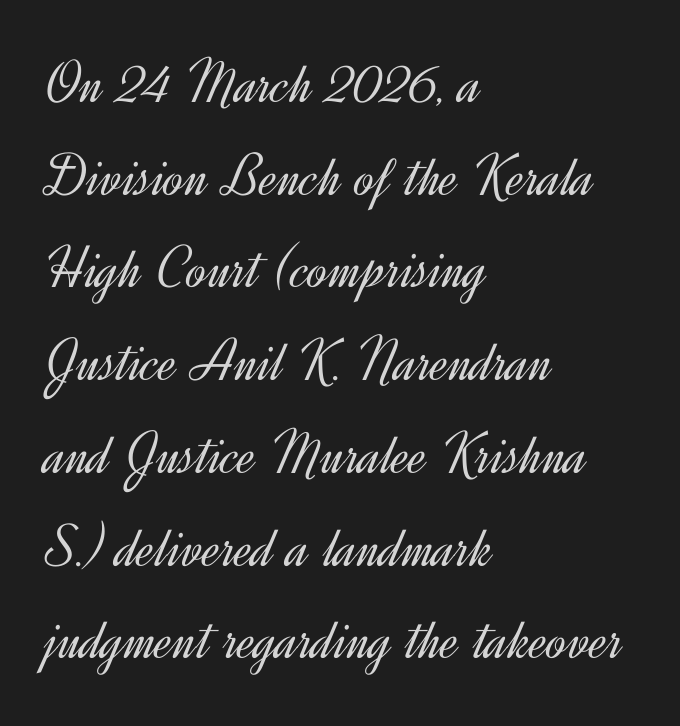
The image shows 61 px light sans-serif type; set left-aligned, normal line spacing (1.52x), normal letter spacing, not underlined; a small x-height.
